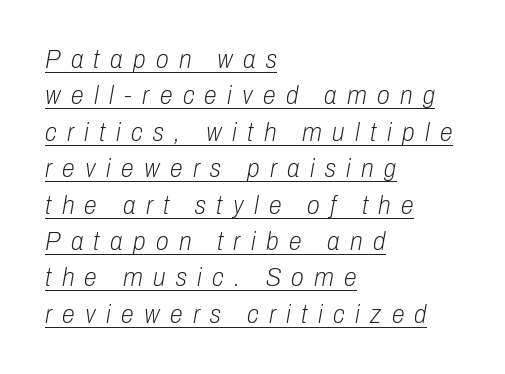
This is oblique type, the kind used for emphasis or titles. Does the copy run flush right? No — it runs flush left. Underlined type. No letter is thick-stroked: the sample isn't bold. Look at the tracking — it's clearly loosened, letters drifting apart. Leading: standard.
